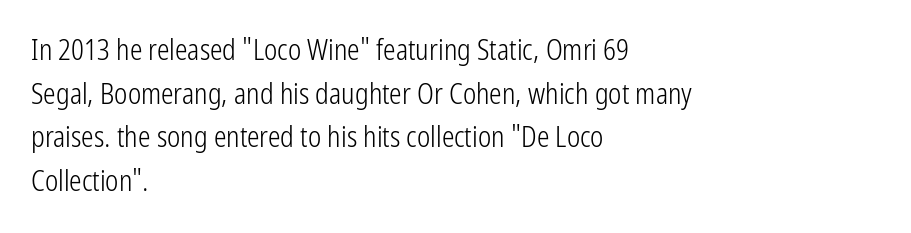
Q: Is the text bold? A: No.
Q: Is the text italic (slanted)? A: No, it is upright.
Q: Is the typeface a serif or a sans-serif typeface? A: Sans-serif.
Q: Is the text underlined? A: No.
Q: How is the paragraph aligned? A: Left-aligned.
Q: Is the spacing between letters normal or unusually wide? A: Normal.
Q: Is the spacing between lines tight, normal or loose? A: Normal.
Q: Width (condensed, normal, or wide)? A: Condensed.
Q: Stroke contrast? A: Low.
Q: x-height? A: Medium.
Q: Monospaced? A: No.
